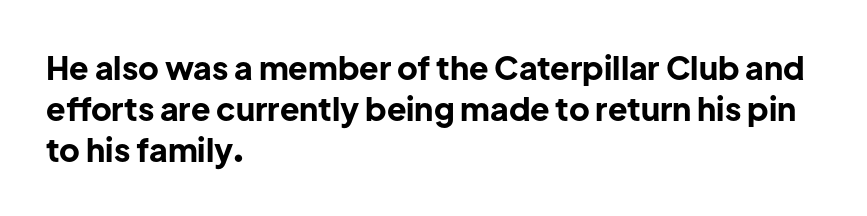
The image shows 32 px bold sans-serif type, upright; set left-aligned, normal line spacing (1.28x), normal letter spacing, not underlined; low stroke contrast and a medium x-height.
